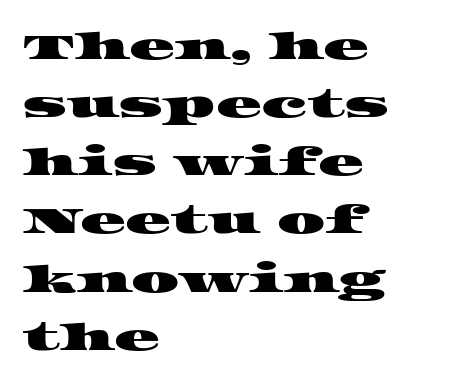
Q: Is the typeface a serif or a sans-serif typeface? A: Serif.
Q: Is the text underlined? A: No.
Q: How is the paragraph aligned? A: Left-aligned.
Q: Is the spacing between letters normal or unusually wide? A: Normal.
Q: Is the spacing between lines tight, normal or loose? A: Normal.
Q: Width (condensed, normal, or wide)? A: Wide.
Q: Stroke contrast? A: High.
Q: x-height? A: Large.
Q: Monospaced? A: No.
